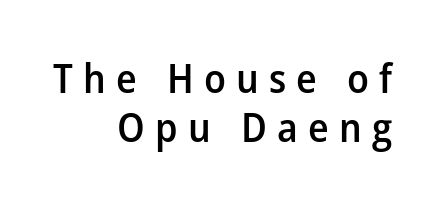
Has an underline been added? It has not. Between one letter and the next there's a generous, obvious gap. Moderately thickened strokes mark this as semibold type. Letterform terminals end flat and unadorned throughout the passage.
